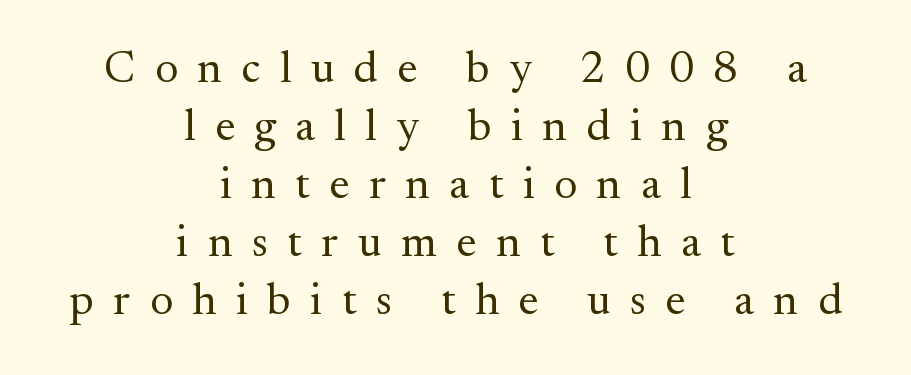
Neither beginnings nor endings align; midpoints do. Leading: standard. Varying glyph widths throughout — classic text-font behaviour. Each row of text sits above clean, open space. A typesetter would label this face a serif. Stroke mass is kept to a normal reading level or below.
